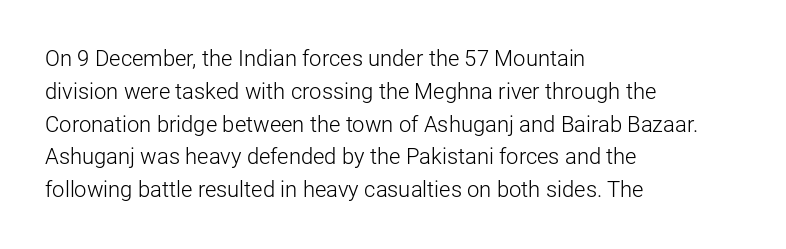
Descender tails drop into unmarked territory. Vertically, the passage feels balanced, rows spaced as you'd expect. The typesetter chose a ragged-right arrangement here. The typography opts for an upright posture over an oblique one. The rendering keeps characters at their native spacing. Stroke mass is kept to a normal reading level or below.
